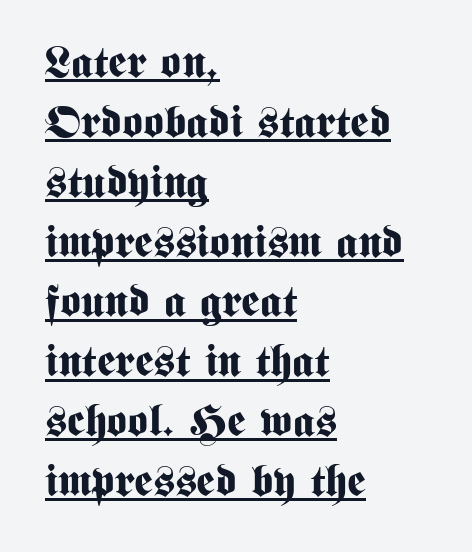
{"serif": "no", "italic": "no", "bold": "yes", "weight": "bold", "width": "condensed", "stroke_contrast": "medium", "x_height": "medium", "monospaced": "no", "underline": "yes", "align": "left", "line_spacing": "normal", "line_spacing_ratio": 1.36, "letter_spacing": "normal", "letter_spacing_em": 0.0, "glyph_px": 44}
